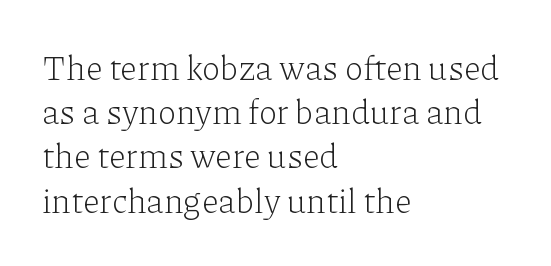
Does the copy run flush right? No — it runs flush left. Weight class: somewhere from thin through regular. Is this a sans? No — the strokes have serifs. Here the designer chose a conventional face with non-uniform glyph widths. Italic? Not at all — the glyphs are vertical. The gaps between neighbouring characters are ordinary and unremarkable.
